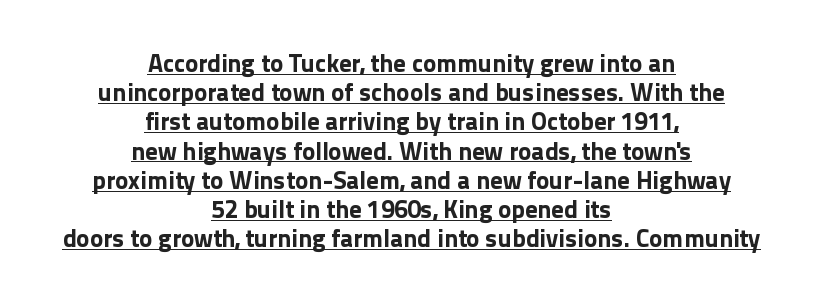
Q: Is the text italic (slanted)? A: No, it is upright.
Q: Is the text underlined? A: Yes.
Q: How is the paragraph aligned? A: Centered.
Q: Is the spacing between letters normal or unusually wide? A: Normal.
